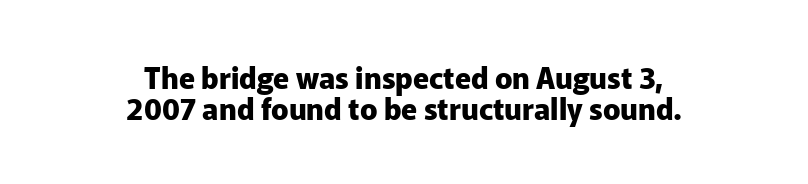
Every stem runs plumb, perpendicular to the baseline. The letters carry no serifs — their stems end cleanly without finishing strokes. Which margin do the lines hug? Neither — every line sits in the middle. The passage shown stacks its lines with hardly any gap.
